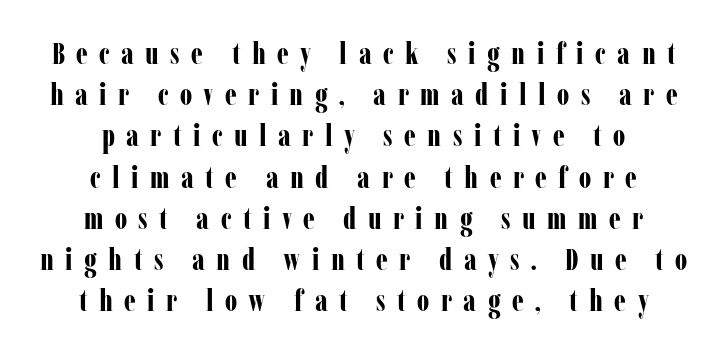
The image shows 31 px bold, condensed serif type, upright; set centered, normal line spacing (1.33x), unusually wide letter spacing (+0.37 em), not underlined; low stroke contrast and a medium x-height.
